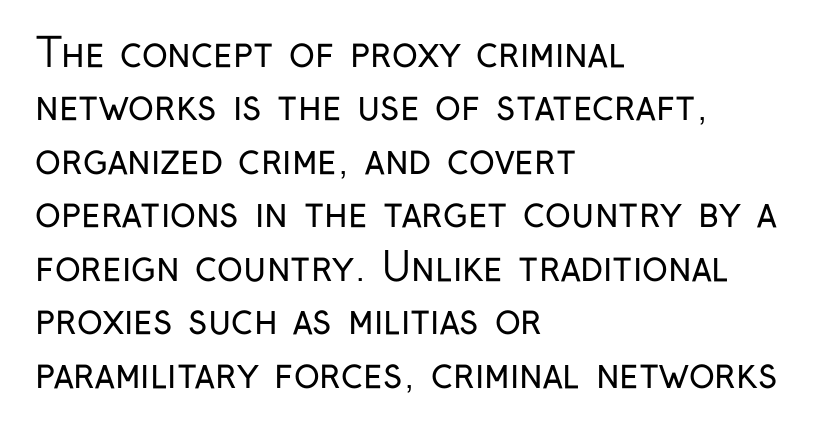
These lines were composed using upright roman letters. I'd call this a sans setting — the letters go barefoot. Stems and bowls with no extra thickness — not bold. Descenders hang freely into open space. The face used here is proportionally spaced, like ordinary book or web type. Nothing unusual about the tracking: characters are spaced as the font intends.
